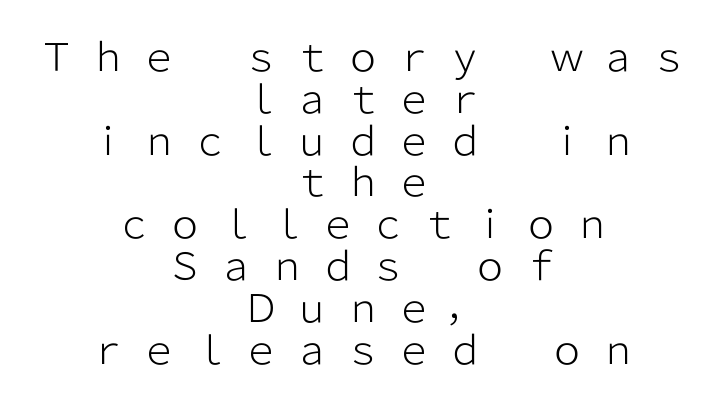
{"serif": "no", "italic": "no", "bold": "no", "weight": "light", "width": "normal", "stroke_contrast": "low", "x_height": "medium", "monospaced": "no", "underline": "no", "align": "center", "line_spacing": "tight", "line_spacing_ratio": 1.1, "letter_spacing": "wide", "letter_spacing_em": 0.34, "glyph_px": 38}
